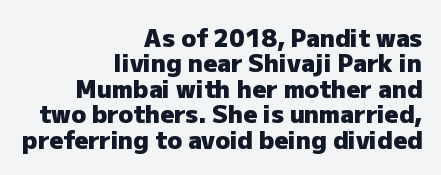
{"italic": "no", "bold": "yes", "underline": "no", "align": "right", "line_spacing": "tight", "line_spacing_ratio": 1.06, "letter_spacing": "normal", "letter_spacing_em": 0.0, "glyph_px": 24}
